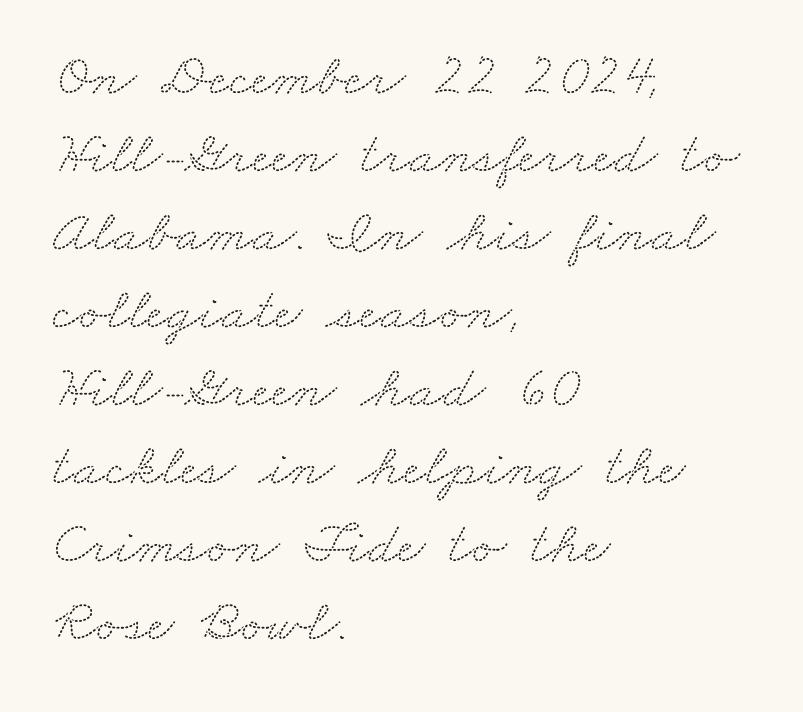
Q: Is the typeface a serif or a sans-serif typeface? A: Serif.
Q: Is the text underlined? A: No.
Q: How is the paragraph aligned? A: Left-aligned.
Q: Is the spacing between letters normal or unusually wide? A: Normal.
Q: Is the spacing between lines tight, normal or loose? A: Normal.
Q: Width (condensed, normal, or wide)? A: Wide.
Q: Stroke contrast? A: Medium.
Q: x-height? A: Small.
Q: Monospaced? A: No.
